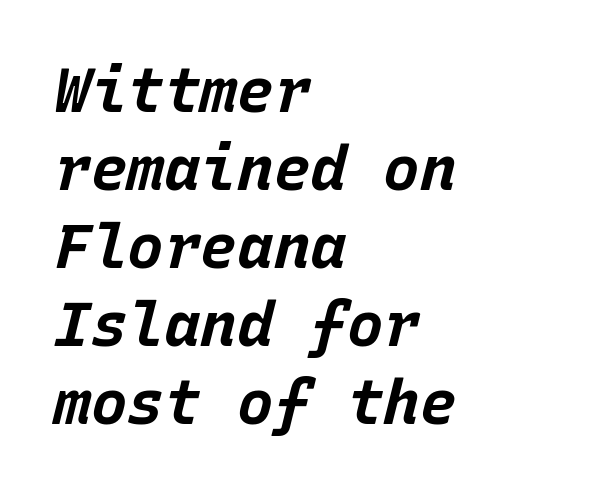
This is oblique type, the kind used for emphasis or titles. Monospaced: the letters line up in strict vertical columns. Regarding leading, the lines here are spaced in the standard way. A full-strength bold gives these letters their thick strokes.
